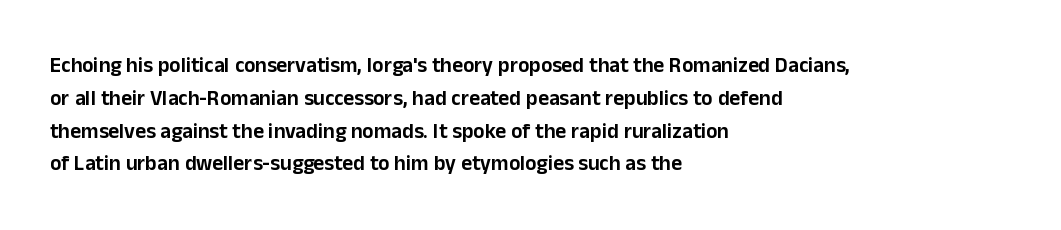
{"italic": "no", "underline": "no", "align": "left", "line_spacing": "normal", "line_spacing_ratio": 1.56, "letter_spacing": "normal", "letter_spacing_em": 0.0, "glyph_px": 21}
